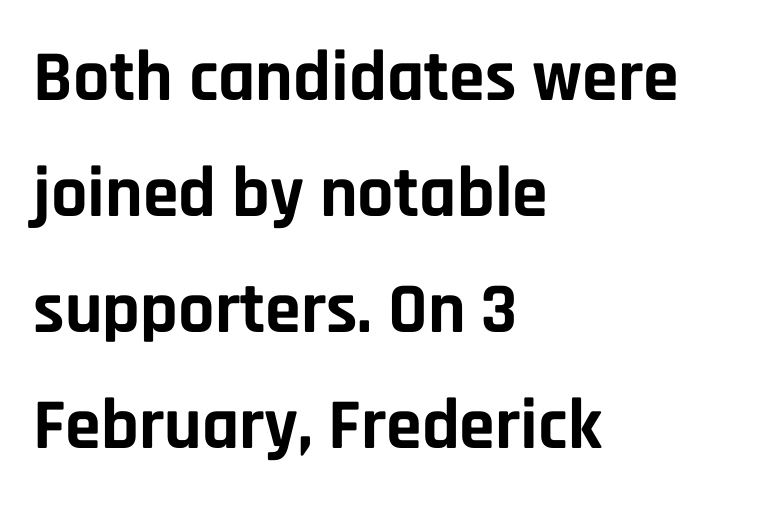
Lines of text with bare space underneath. No italicization has been applied; the sample stays upright. The type is set solid horizontally, with unmodified tracking. Nope, no serifs anywhere on these letters.
